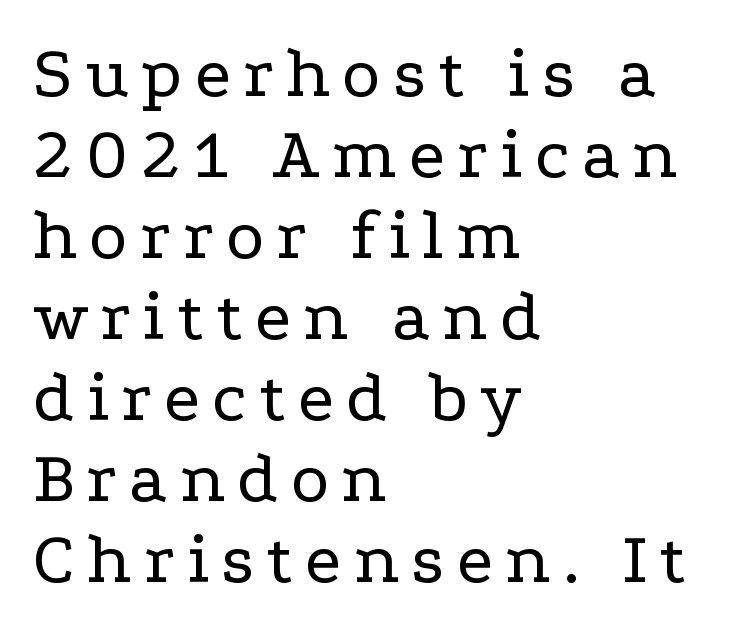
Q: Is the text bold? A: No.
Q: Is the text italic (slanted)? A: No, it is upright.
Q: Is the typeface a serif or a sans-serif typeface? A: Serif.
Q: Is the text underlined? A: No.
Q: How is the paragraph aligned? A: Left-aligned.
Q: Is the spacing between lines tight, normal or loose? A: Tight.
Q: Width (condensed, normal, or wide)? A: Wide.
Q: Stroke contrast? A: Low.
Q: x-height? A: Medium.
Q: Monospaced? A: No.
